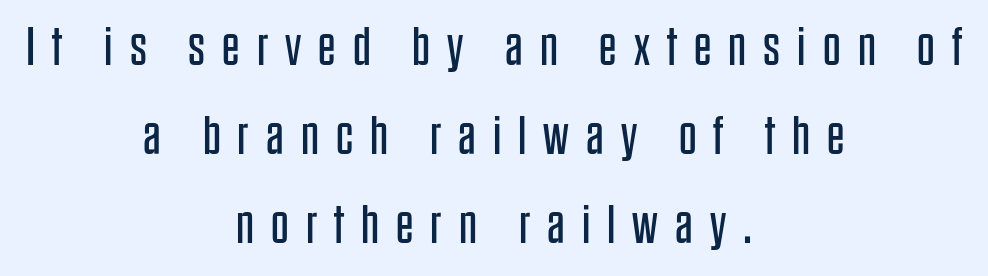
Q: Is the text bold? A: No.
Q: Is the text italic (slanted)? A: No, it is upright.
Q: Is the typeface a serif or a sans-serif typeface? A: Sans-serif.
Q: Is the text underlined? A: No.
Q: How is the paragraph aligned? A: Centered.
Q: Is the spacing between letters normal or unusually wide? A: Unusually wide.
Q: Is the spacing between lines tight, normal or loose? A: Normal.
Q: Width (condensed, normal, or wide)? A: Condensed.
Q: Stroke contrast? A: Low.
Q: x-height? A: Large.
Q: Monospaced? A: No.
